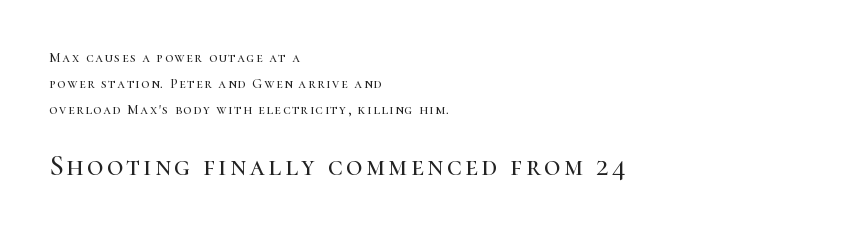
Q: Is the text italic (slanted)? A: No, it is upright.
Q: Is the typeface a serif or a sans-serif typeface? A: Serif.
Q: Is the text underlined? A: No.
Q: How is the paragraph aligned? A: Left-aligned.
Q: Which block of text is set in a larger size, the first (top) or the second (bottom)? A: The second (bottom) one.
Q: Width (condensed, normal, or wide)? A: Normal.
Q: Stroke contrast? A: High.
Q: x-height? A: Medium.
Q: Monospaced? A: No.
